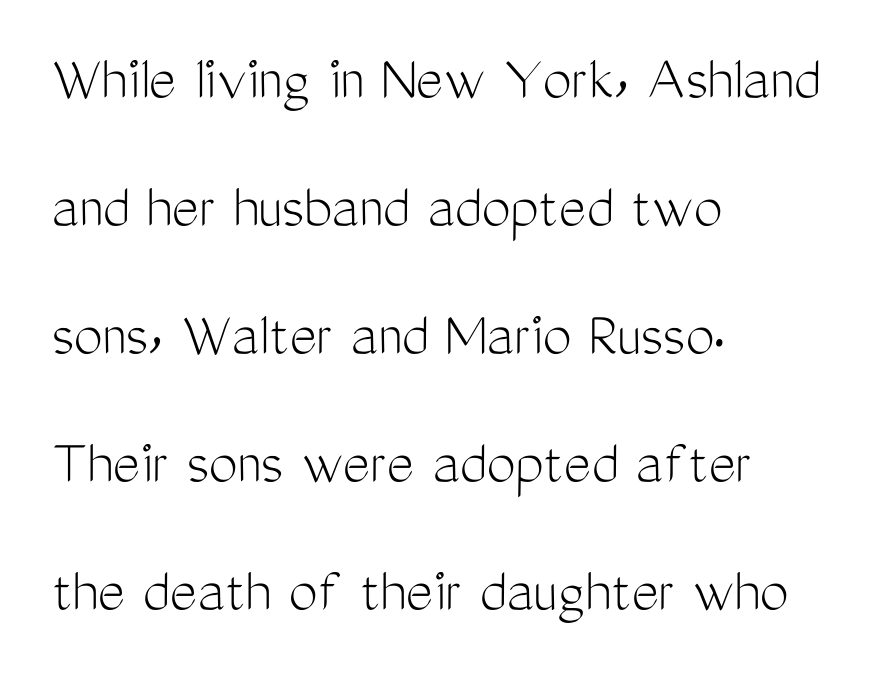
{"serif": "no", "italic": "no", "bold": "no", "weight": "light", "width": "condensed", "stroke_contrast": "medium", "x_height": "medium", "monospaced": "no", "underline": "no", "align": "left", "line_spacing": "loose", "line_spacing_ratio": 1.97, "letter_spacing": "normal", "letter_spacing_em": 0.0, "glyph_px": 65}
